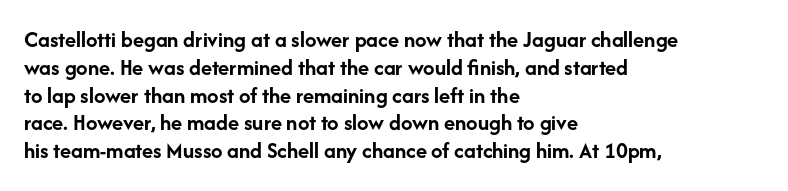
The image shows 23 px bold type, upright; set left-aligned, line spacing 1.21x, normal letter spacing, not underlined.
